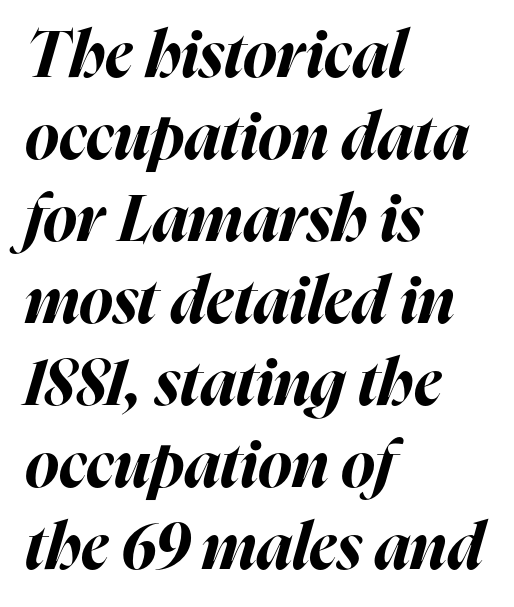
The image shows 64 px bold type, italic (leaning right); set left-aligned, normal line spacing (1.28x), normal letter spacing, not underlined; high stroke contrast and a medium x-height.
